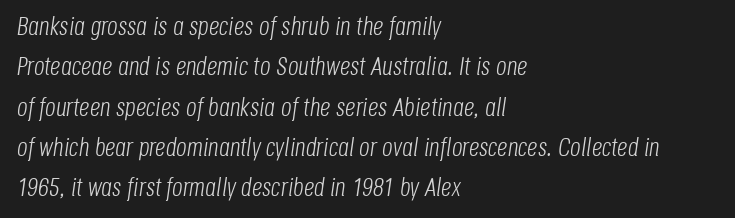
Q: Is the text bold? A: No.
Q: Is the text italic (slanted)? A: Yes, it leans right by about 8 degrees.
Q: Is the text underlined? A: No.
Q: How is the paragraph aligned? A: Left-aligned.
Q: Is the spacing between letters normal or unusually wide? A: Normal.
Q: Is the spacing between lines tight, normal or loose? A: Normal.
